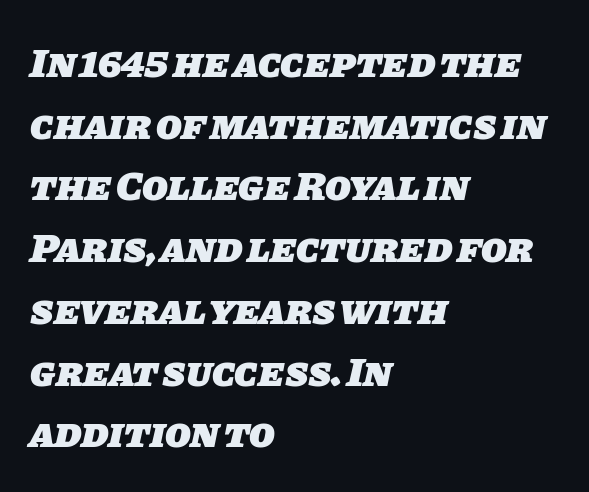
{"bold": "yes", "weight": "heavy", "width": "normal", "stroke_contrast": "low", "x_height": "large", "monospaced": "no", "underline": "no", "align": "left", "line_spacing": "normal", "line_spacing_ratio": 1.47, "letter_spacing": "normal", "letter_spacing_em": 0.0, "glyph_px": 42}
